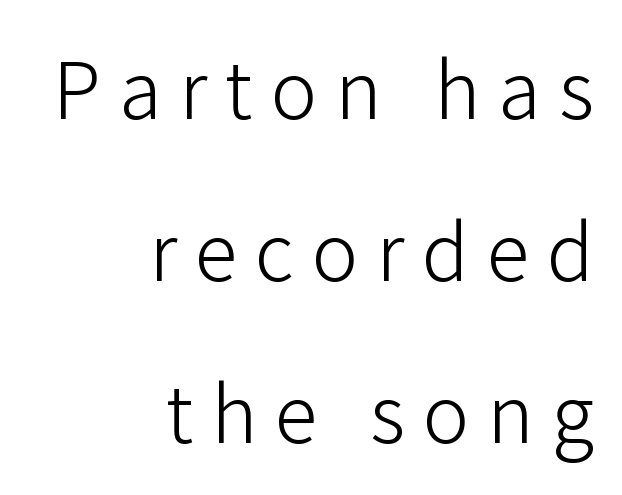
Q: Is the text bold? A: No.
Q: Is the text italic (slanted)? A: No, it is upright.
Q: Is the typeface a serif or a sans-serif typeface? A: Sans-serif.
Q: Is the text underlined? A: No.
Q: How is the paragraph aligned? A: Right-aligned.
Q: Is the spacing between letters normal or unusually wide? A: Unusually wide.
Q: Is the spacing between lines tight, normal or loose? A: Loose.
Q: Width (condensed, normal, or wide)? A: Normal.
Q: Stroke contrast? A: Low.
Q: x-height? A: Medium.
Q: Monospaced? A: No.
